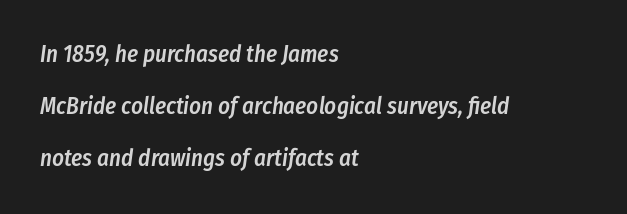
The image shows 23 px text type, italic (leaning right); set left-aligned, loose line spacing (2.27x), normal letter spacing, not underlined.
